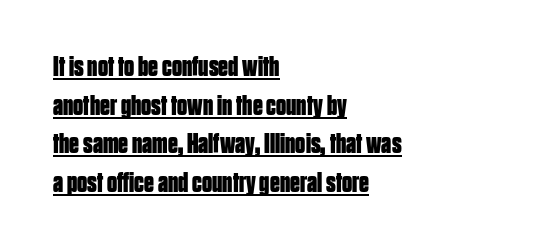
Q: Is the text bold? A: Yes.
Q: Is the text italic (slanted)? A: No, it is upright.
Q: Is the typeface a serif or a sans-serif typeface? A: Sans-serif.
Q: Is the text underlined? A: Yes.
Q: How is the paragraph aligned? A: Left-aligned.
Q: Is the spacing between letters normal or unusually wide? A: Normal.
Q: Is the spacing between lines tight, normal or loose? A: Normal.
Q: Width (condensed, normal, or wide)? A: Condensed.
Q: Stroke contrast? A: Low.
Q: x-height? A: Large.
Q: Monospaced? A: No.
